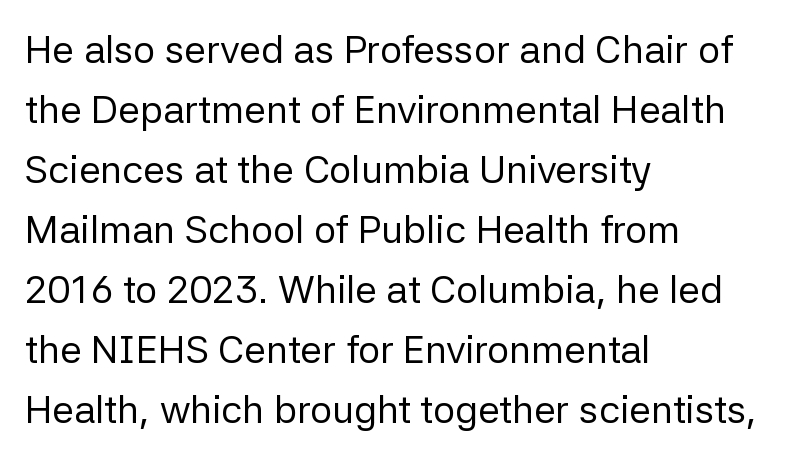
Compared with a typical body face, this is equally light or lighter still. Bare-footed words on every line. Note the varied advance widths — an 'i' is clearly narrower than an 'm'. In terms of leading, this rendering sits right in the middle.
